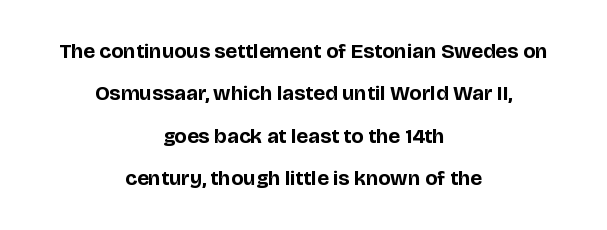
{"italic": "no", "bold": "yes", "underline": "no", "align": "center", "line_spacing": "loose", "line_spacing_ratio": 2.02, "letter_spacing": "normal", "letter_spacing_em": 0.0, "glyph_px": 21}
